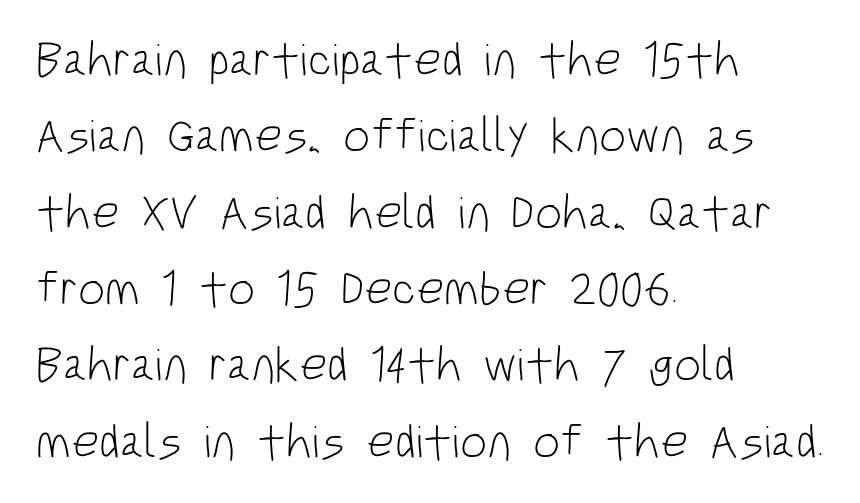
The leading is moderate, giving the passage an even texture. The typeface chosen for these lines omits serifs. Default kerning and tracking; the words read as compact shapes. Counters stay open thanks to moderate or lighter strokes.
